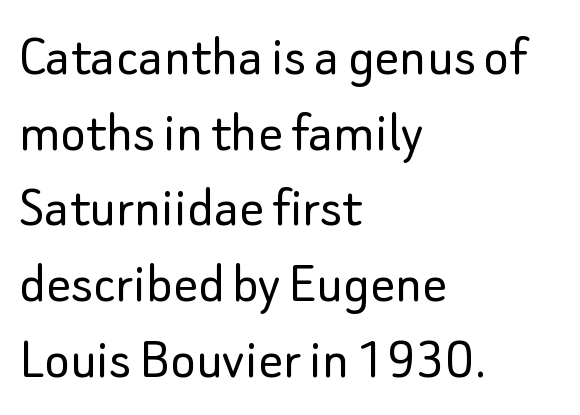
You could not count columns in this text — the font is proportionally spaced. Is this a sans? Yes — the strokes have no serifs. Nobody drew a line under any word here. These lines stack with their left ends in a neat column. The letters sit at their default tracking, neither squeezed nor spread. Tall strokes in this sample are plumb rather than angled.
